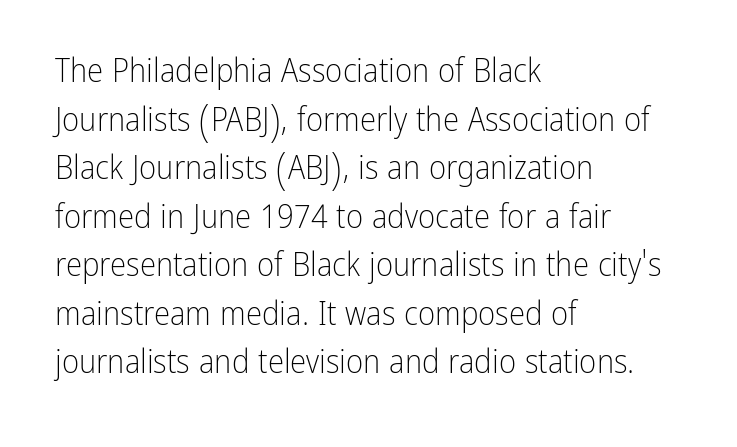
Q: Is the text bold? A: No.
Q: Is the text italic (slanted)? A: No, it is upright.
Q: Is the typeface a serif or a sans-serif typeface? A: Sans-serif.
Q: Is the text underlined? A: No.
Q: How is the paragraph aligned? A: Left-aligned.
Q: Is the spacing between letters normal or unusually wide? A: Normal.
Q: Is the spacing between lines tight, normal or loose? A: Normal.
Q: Width (condensed, normal, or wide)? A: Condensed.
Q: Stroke contrast? A: Low.
Q: x-height? A: Medium.
Q: Monospaced? A: No.
